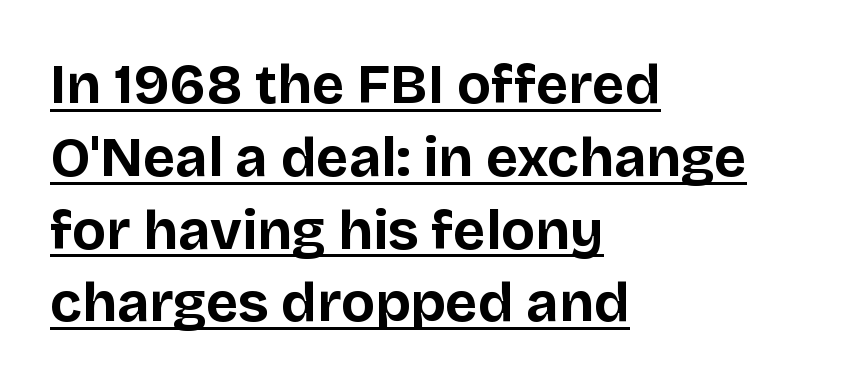
The image shows 56 px bold sans-serif type, upright; set left-aligned, normal line spacing (1.3x), normal letter spacing, underlined; low stroke contrast and a large x-height.
